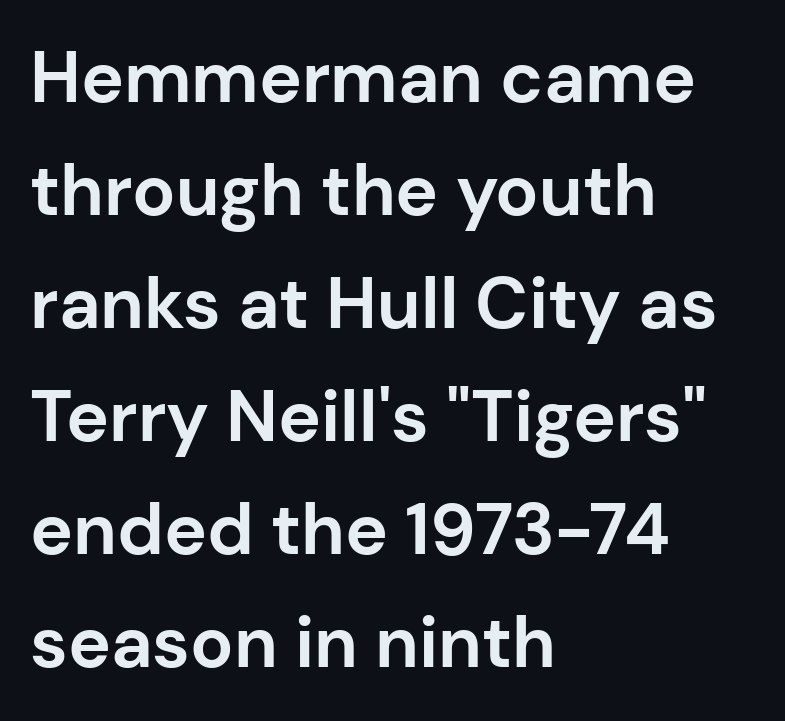
The image shows 72 px bold sans-serif type, upright; set left-aligned, normal line spacing (1.57x), normal letter spacing, not underlined; low stroke contrast and a medium x-height.
